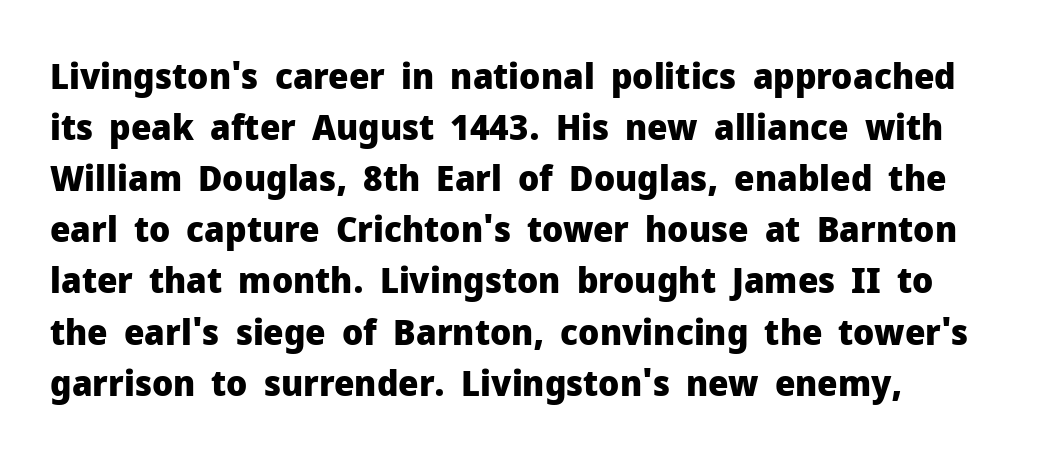
Q: Is the text bold? A: Yes.
Q: Is the text italic (slanted)? A: No, it is upright.
Q: Is the typeface a serif or a sans-serif typeface? A: Sans-serif.
Q: Is the text underlined? A: No.
Q: Is the spacing between letters normal or unusually wide? A: Normal.
Q: Is the spacing between lines tight, normal or loose? A: Normal.
Q: Width (condensed, normal, or wide)? A: Normal.
Q: Stroke contrast? A: Low.
Q: x-height? A: Medium.
Q: Monospaced? A: No.
